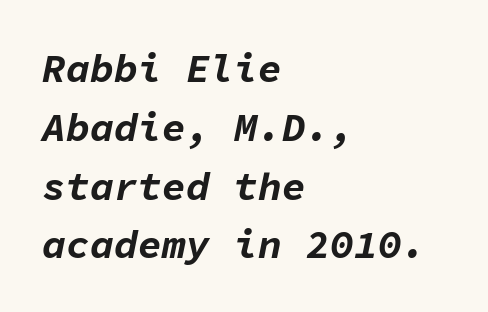
The image shows 40 px bold type, italic (leaning right), monospaced; set left-aligned, normal line spacing (1.47x), normal letter spacing, not underlined; low stroke contrast and a medium x-height.
